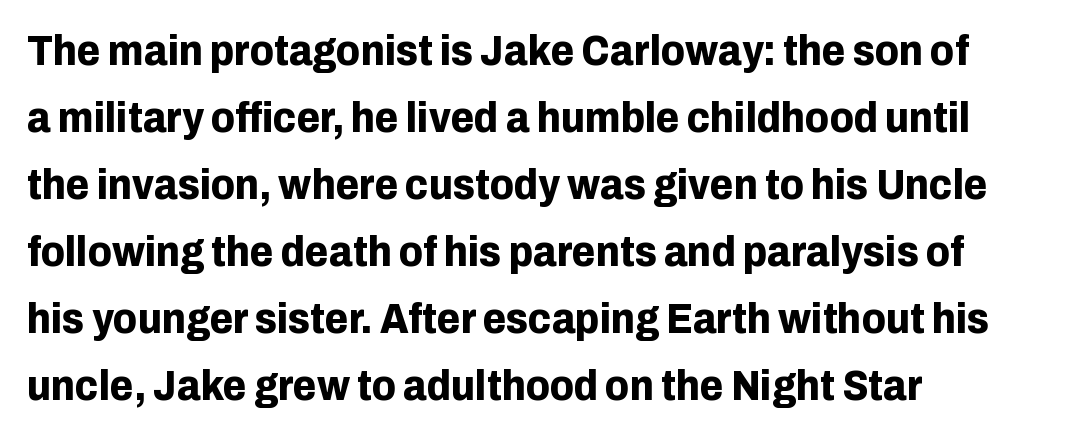
{"serif": "no", "italic": "no", "bold": "yes", "weight": "bold", "width": "normal", "stroke_contrast": "low", "x_height": "medium", "monospaced": "no", "underline": "no", "align": "left", "line_spacing": "normal", "line_spacing_ratio": 1.56, "letter_spacing": "normal", "letter_spacing_em": 0.0, "glyph_px": 43}
